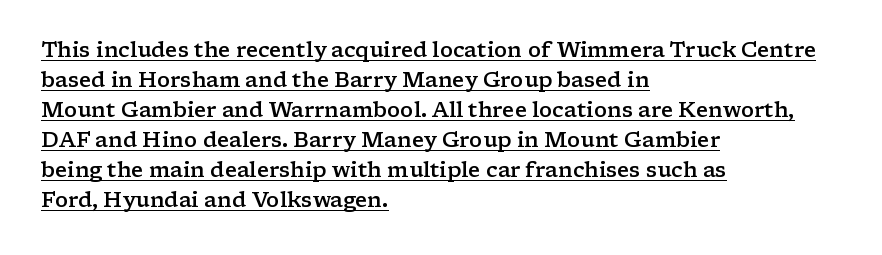
The space between consecutive lines is moderate. Is there an underline? Yes — a line sits under the letters. The compositor pushed each line to the left boundary. When letters stand straight like this, we call the style roman or upright. This is the in-between weight designers call semibold or demi.
